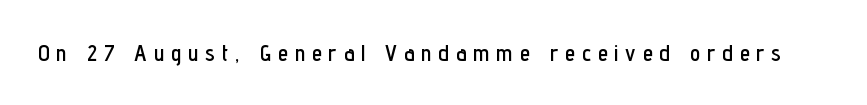
The image shows 23 px text type, upright; set unusually wide letter spacing (+0.3 em), not underlined.
